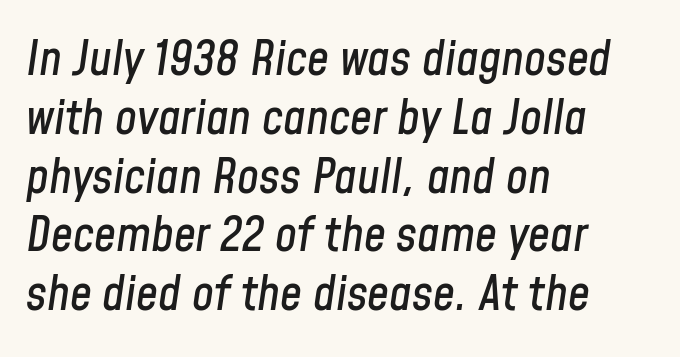
Q: Is the text italic (slanted)? A: Yes, it leans right by about 8 degrees.
Q: Is the text underlined? A: No.
Q: How is the paragraph aligned? A: Left-aligned.
Q: Is the spacing between letters normal or unusually wide? A: Normal.
Q: Width (condensed, normal, or wide)? A: Condensed.
Q: Stroke contrast? A: Low.
Q: x-height? A: Medium.
Q: Monospaced? A: No.
